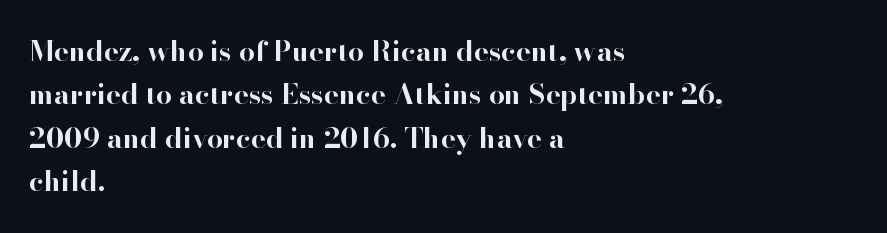
Honestly, the row spacing looks completely unremarkable. The typesetting leans heavy: a genuine bold. Words float on clear page, feet unadorned. The passage shown is typed in a proportional face where columns would drift. Compared with a centered layout, this one pins lines to the left instead.
